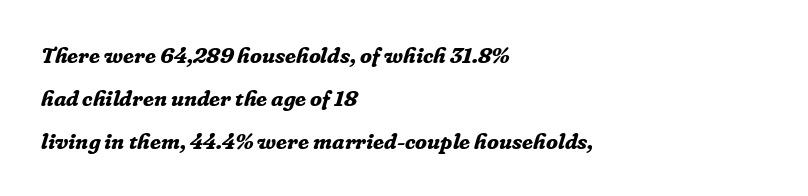
Compared with a centered layout, this one pins lines to the left instead. Each word holds together tightly as a unit, with standard inter-letter gaps. Quick note: underline off. Characters are canted at an angle relative to the baseline's perpendicular. Successive baselines arrive slowly, with a big drop between each.
